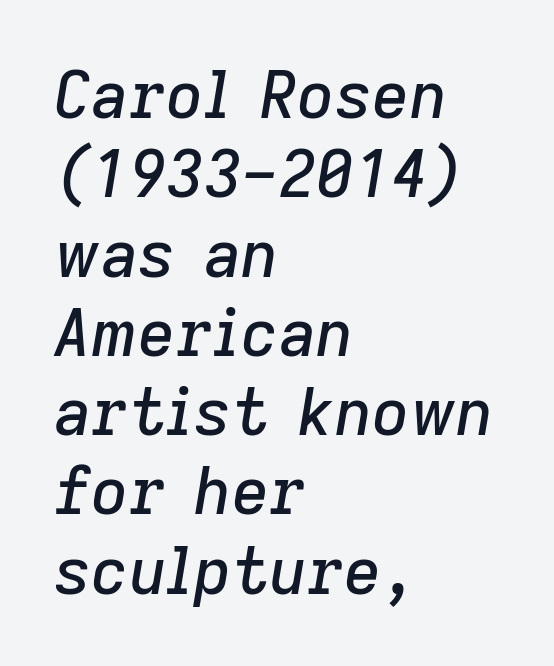
{"italic": "yes", "lean": "right", "slant_degrees": 9, "width": "normal", "stroke_contrast": "low", "x_height": "medium", "monospaced": "no", "underline": "no", "align": "left", "line_spacing_ratio": 1.22, "letter_spacing": "normal", "letter_spacing_em": 0.0, "glyph_px": 65}
